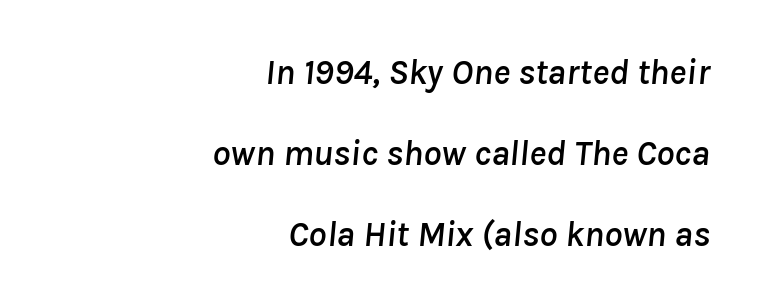
{"italic": "yes", "lean": "right", "slant_degrees": 8, "width": "normal", "stroke_contrast": "low", "x_height": "medium", "monospaced": "no", "underline": "no", "align": "right", "line_spacing": "loose", "line_spacing_ratio": 2.25, "letter_spacing": "normal", "letter_spacing_em": 0.0, "glyph_px": 36}
